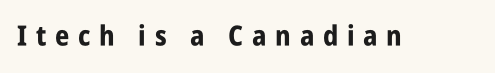
{"serif": "no", "italic": "no", "bold": "yes", "weight": "bold", "width": "condensed", "stroke_contrast": "low", "x_height": "large", "monospaced": "no", "underline": "no", "letter_spacing": "wide", "letter_spacing_em": 0.31, "glyph_px": 28}
